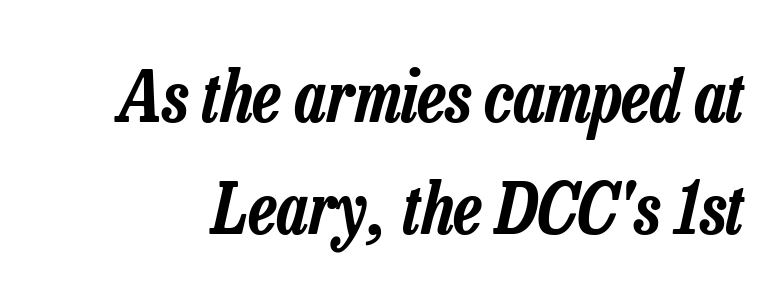
The image shows 71 px condensed type, italic (leaning right); set normal line spacing (1.58x), normal letter spacing, not underlined; low stroke contrast and a medium x-height.
